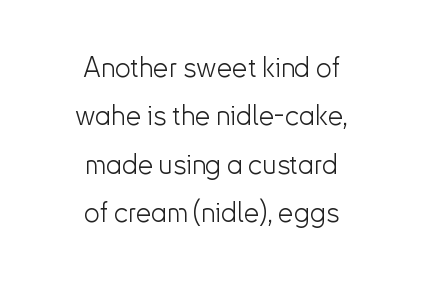
Q: Is the text bold? A: No.
Q: Is the text italic (slanted)? A: No, it is upright.
Q: Is the typeface a serif or a sans-serif typeface? A: Sans-serif.
Q: Is the text underlined? A: No.
Q: How is the paragraph aligned? A: Centered.
Q: Is the spacing between letters normal or unusually wide? A: Normal.
Q: Width (condensed, normal, or wide)? A: Normal.
Q: Stroke contrast? A: Low.
Q: x-height? A: Small.
Q: Monospaced? A: No.
